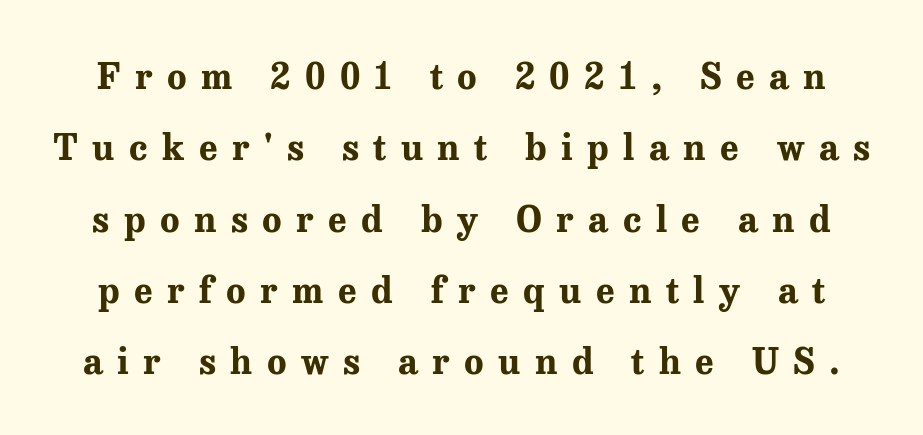
On the weight axis this lands at bold, roughly 700. Notice the wide empty band between every row — that's loose leading. Type without underlining. The letters advance in unequal steps, a hallmark of proportional type. In terms of letterform style, serifs are clearly present.
